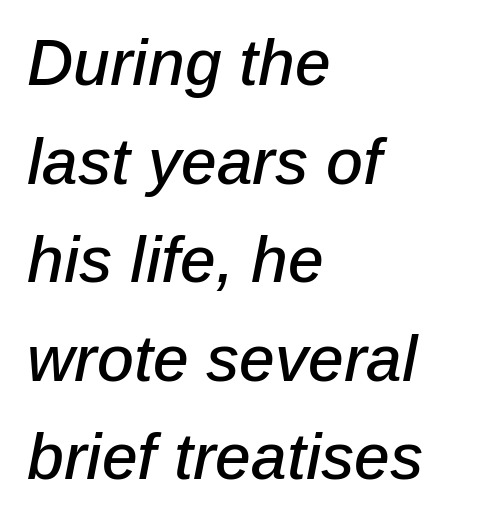
A typesetter would call this proportional, since set widths differ per character. When letters slant like this, we call the style italic. Words float on clear page, feet unadorned. A typesetter would call this zero additional tracking. This sample is left-justified, so line endings fall wherever the words run out.
